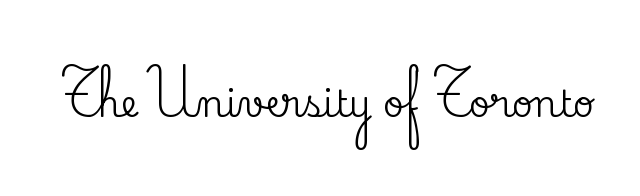
Posture: vertical. Stroke terminals: seriffed. The rendering uses natural spacing where letterforms have individual widths. The line texture is even and compact thanks to regular tracking.
